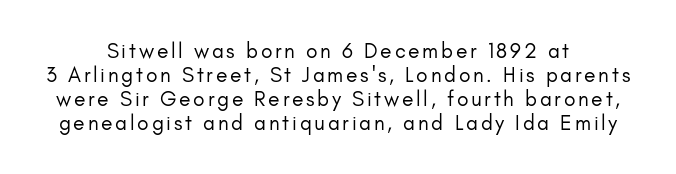
Has an underline been added? It has not. What's the leading like? Squeezed, with rows nearly overlapping. Upright lettering throughout. This reads as an unemphasized weight, regular at the heaviest.
